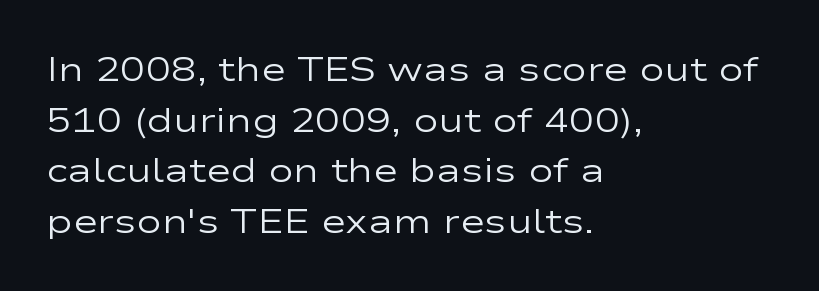
Q: Is the text bold? A: No.
Q: Is the text italic (slanted)? A: No, it is upright.
Q: Is the typeface a serif or a sans-serif typeface? A: Sans-serif.
Q: Is the text underlined? A: No.
Q: How is the paragraph aligned? A: Left-aligned.
Q: Is the spacing between letters normal or unusually wide? A: Normal.
Q: Is the spacing between lines tight, normal or loose? A: Normal.
Q: Width (condensed, normal, or wide)? A: Wide.
Q: Stroke contrast? A: Low.
Q: x-height? A: Medium.
Q: Monospaced? A: No.
